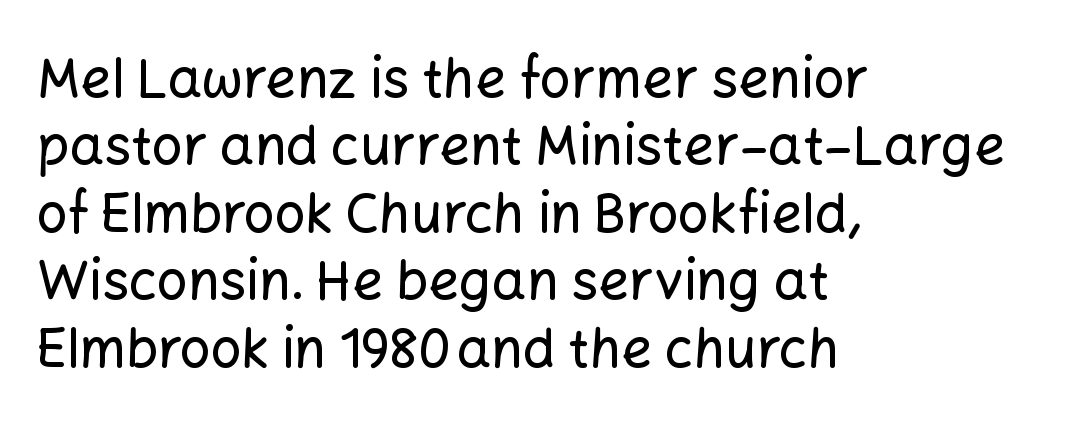
Posture: vertical. The vertical gap from one line to the next is medium. The rendering anchors every line to the left-hand side. The glyphs are unaccompanied by any horizontal stroke below them.
